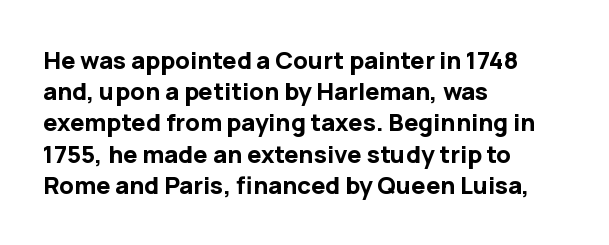
The image shows 24 px bold type, upright; set left-aligned, normal line spacing (1.3x), normal letter spacing, not underlined.
